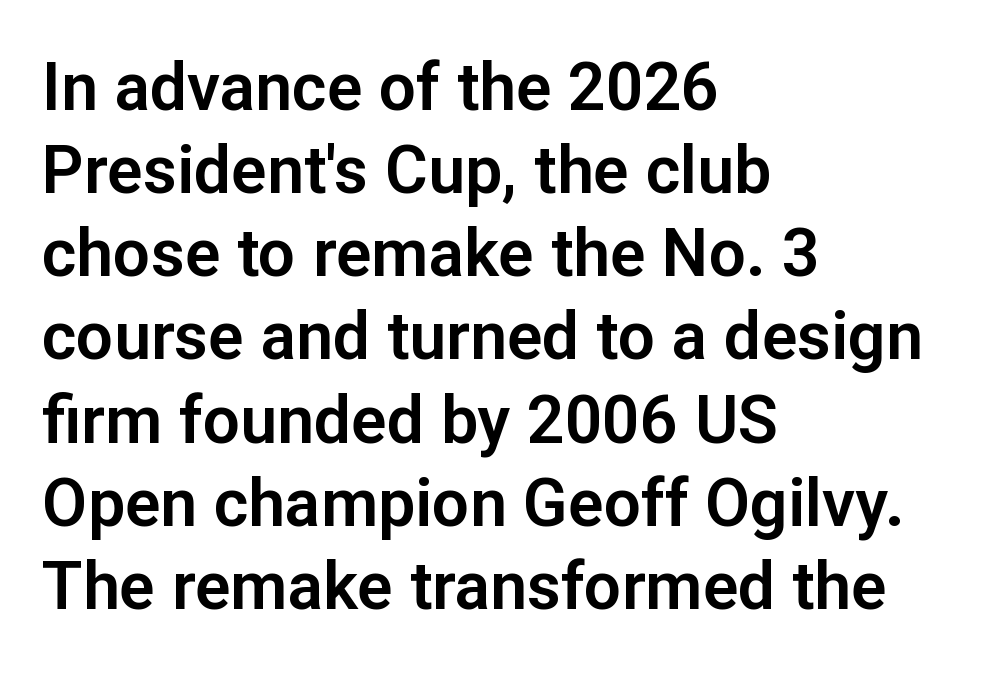
Q: Is the text italic (slanted)? A: No, it is upright.
Q: Is the typeface a serif or a sans-serif typeface? A: Sans-serif.
Q: Is the text underlined? A: No.
Q: How is the paragraph aligned? A: Left-aligned.
Q: Is the spacing between letters normal or unusually wide? A: Normal.
Q: Is the spacing between lines tight, normal or loose? A: Normal.
Q: Width (condensed, normal, or wide)? A: Normal.
Q: Stroke contrast? A: Low.
Q: x-height? A: Medium.
Q: Monospaced? A: No.
